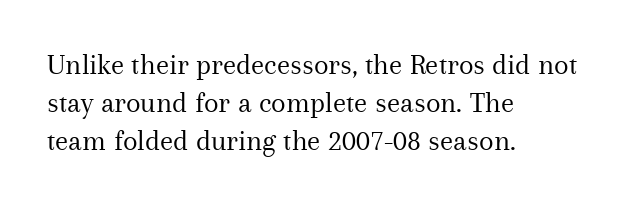
The image shows 30 px regular-weight serif type, upright; set left-aligned, normal line spacing (1.27x), normal letter spacing, not underlined; medium stroke contrast and a medium x-height.
